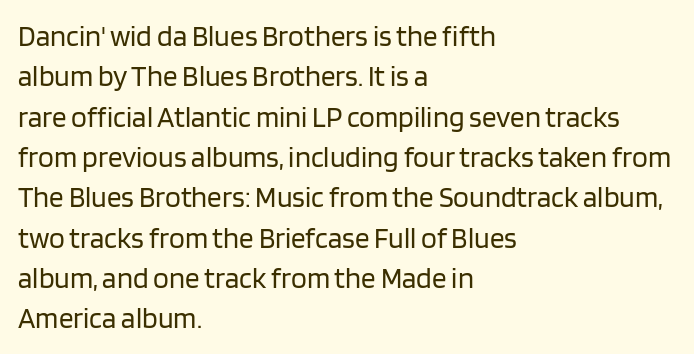
Q: Is the text bold? A: No.
Q: Is the text italic (slanted)? A: No, it is upright.
Q: Is the typeface a serif or a sans-serif typeface? A: Sans-serif.
Q: Is the text underlined? A: No.
Q: How is the paragraph aligned? A: Left-aligned.
Q: Is the spacing between letters normal or unusually wide? A: Normal.
Q: Is the spacing between lines tight, normal or loose? A: Normal.
Q: Width (condensed, normal, or wide)? A: Normal.
Q: Stroke contrast? A: Low.
Q: x-height? A: Large.
Q: Monospaced? A: No.
